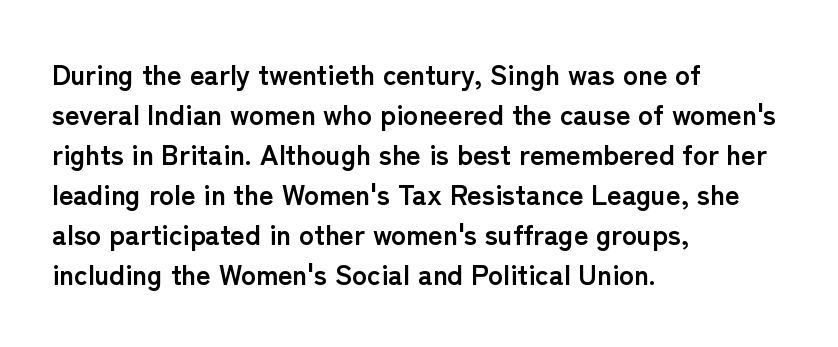
The image shows 28 px semibold sans-serif type, upright; set left-aligned, normal line spacing (1.43x), normal letter spacing, not underlined; low stroke contrast and a medium x-height.
